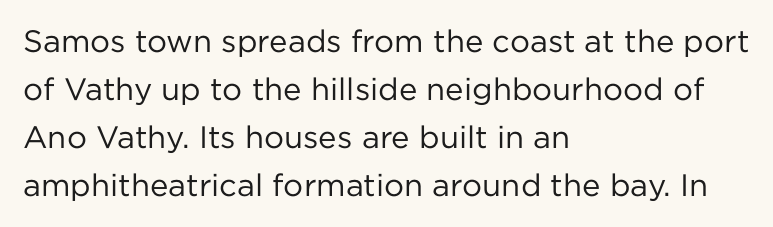
The image shows 31 px regular-weight sans-serif type, upright; set left-aligned, normal line spacing (1.55x), normal letter spacing, not underlined; low stroke contrast and a medium x-height.
